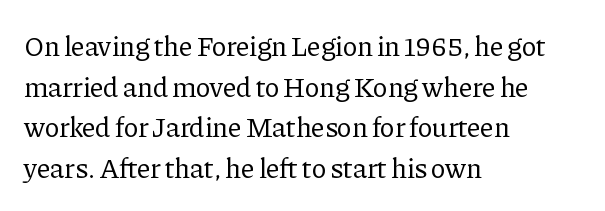
Typeset ragged right — the left edge is the straight one. Is there any slant? The stems are plumb. Do the characters align in a grid? No, the font is proportional. Is the letter spacing exaggerated? No — it looks like the ordinary default. The space between consecutive lines is moderate. Serif or sans? Serif — the stroke terminals have little feet.
